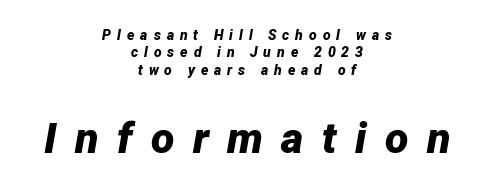
Check the space under the baseline: it is left empty. Neither beginnings nor endings align; midpoints do. Look at the stroke-to-counter ratio: heavy, a bold. A typesetter would call this proportional, since set widths differ per character. You get the small type first, then a jump to larger type.
